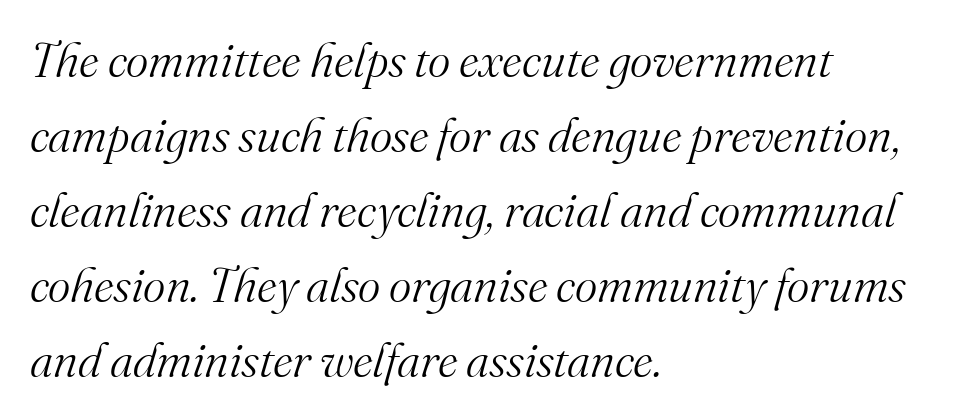
Q: Is the text bold? A: No.
Q: Is the text italic (slanted)? A: Yes, it leans right by about 16 degrees.
Q: Is the typeface a serif or a sans-serif typeface? A: Serif.
Q: Is the text underlined? A: No.
Q: How is the paragraph aligned? A: Left-aligned.
Q: Is the spacing between letters normal or unusually wide? A: Normal.
Q: Is the spacing between lines tight, normal or loose? A: Normal.
Q: Width (condensed, normal, or wide)? A: Normal.
Q: Stroke contrast? A: Medium.
Q: x-height? A: Small.
Q: Monospaced? A: No.
